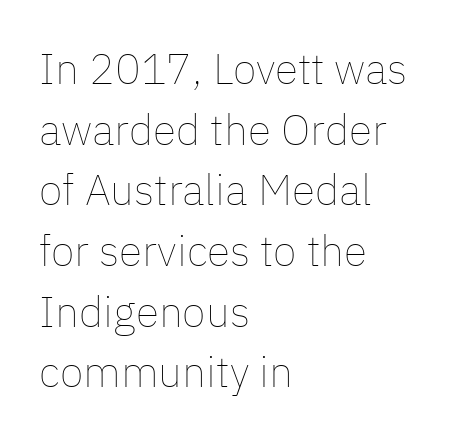
The rendering uses natural spacing where letterforms have individual widths. Notice how descenders clear the ascenders below comfortably — that's standard leading. A quiet, ordinary-to-light weight characterises the typeface. Between one letter and the next there's only the usual sliver of space.
